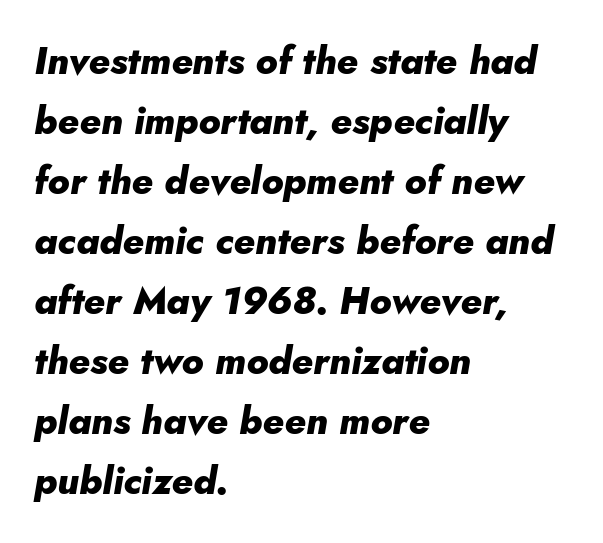
Q: Is the text bold? A: Yes.
Q: Is the text italic (slanted)? A: Yes, it leans right by about 10 degrees.
Q: Is the text underlined? A: No.
Q: How is the paragraph aligned? A: Left-aligned.
Q: Is the spacing between letters normal or unusually wide? A: Normal.
Q: Is the spacing between lines tight, normal or loose? A: Normal.
Q: Width (condensed, normal, or wide)? A: Normal.
Q: Stroke contrast? A: Low.
Q: x-height? A: Small.
Q: Monospaced? A: No.
